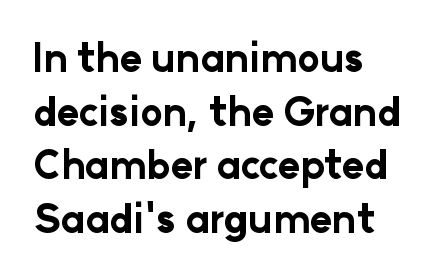
The image shows 38 px bold sans-serif type, upright; set left-aligned, normal line spacing (1.41x), normal letter spacing, not underlined; low stroke contrast and a medium x-height.
